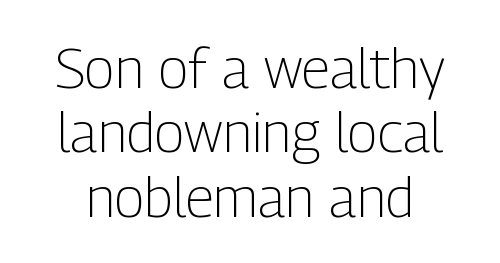
The image shows 56 px light, condensed sans-serif type, upright; set tight line spacing (1.15x), normal letter spacing, not underlined; low stroke contrast and a medium x-height.
